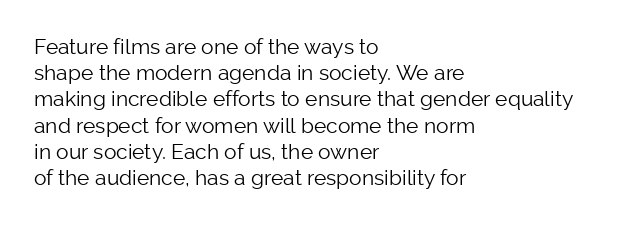
Does extra space separate the letters? No, they use regular spacing. Layout note: lines flush left. The area under the type is left untouched. This reads as an unemphasized weight, regular at the heaviest. This is roman type, the default non-slanted kind. Vertical spacing — default.
